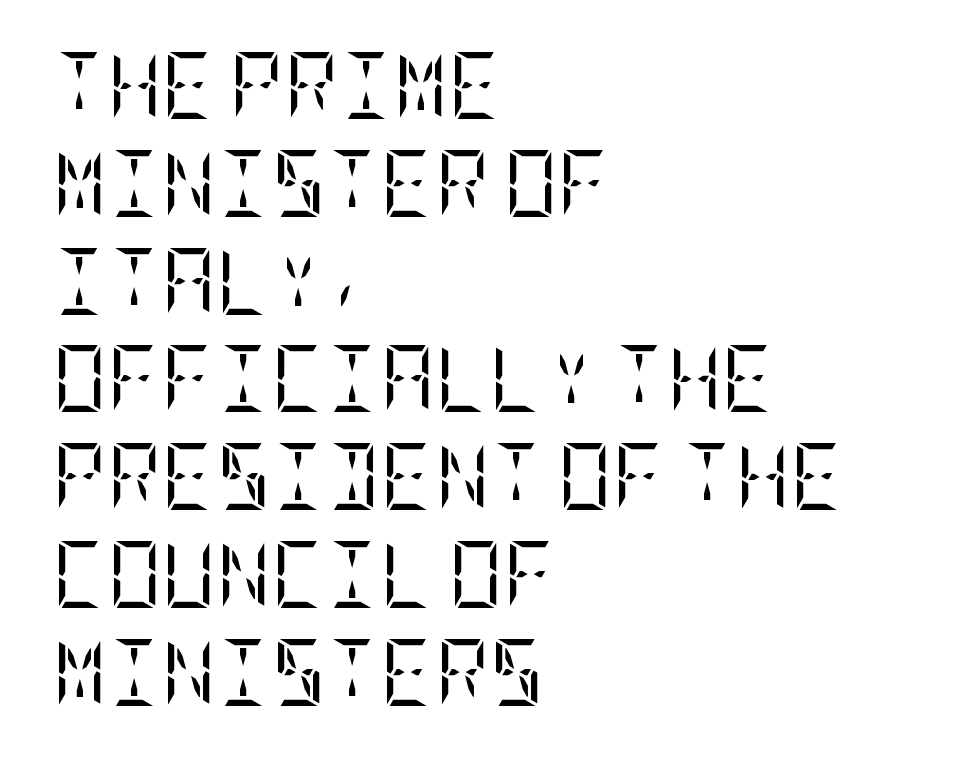
{"serif": "yes", "italic": "no", "bold": "no", "weight": "regular", "width": "condensed", "stroke_contrast": "low", "x_height": "large", "underline": "no", "align": "left", "line_spacing": "normal", "line_spacing_ratio": 1.46, "letter_spacing": "normal", "letter_spacing_em": 0.0, "glyph_px": 67}
